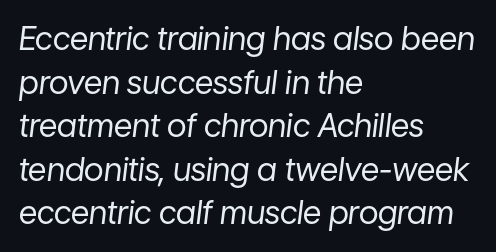
Q: Is the text bold? A: No.
Q: Is the text italic (slanted)? A: Yes, it leans right by about 7 degrees.
Q: Is the text underlined? A: No.
Q: How is the paragraph aligned? A: Left-aligned.
Q: Is the spacing between letters normal or unusually wide? A: Normal.
Q: Is the spacing between lines tight, normal or loose? A: Normal.
Q: Width (condensed, normal, or wide)? A: Normal.
Q: Stroke contrast? A: Low.
Q: x-height? A: Medium.
Q: Monospaced? A: No.
